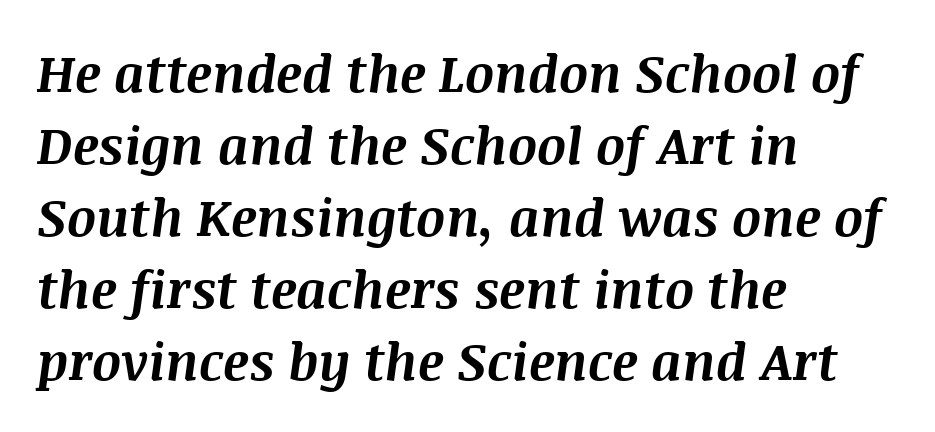
{"italic": "yes", "lean": "right", "slant_degrees": 8, "bold": "yes", "weight": "bold", "width": "normal", "stroke_contrast": "medium", "x_height": "large", "monospaced": "no", "underline": "no", "align": "left", "line_spacing": "normal", "line_spacing_ratio": 1.41, "letter_spacing": "normal", "letter_spacing_em": 0.0, "glyph_px": 51}
